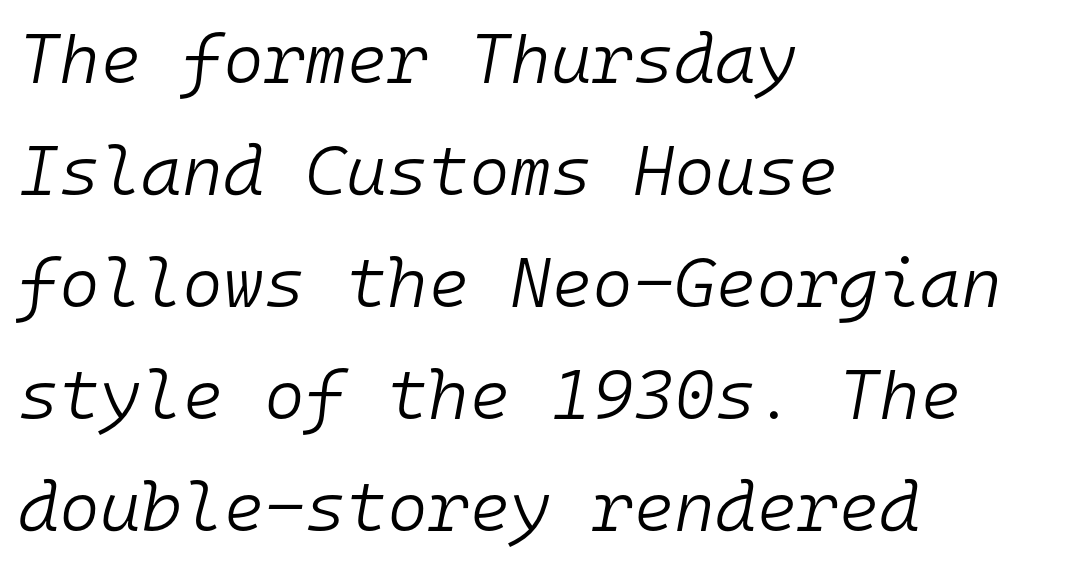
Q: Is the text bold? A: No.
Q: Is the text italic (slanted)? A: Yes, it leans right by about 10 degrees.
Q: Is the text underlined? A: No.
Q: How is the paragraph aligned? A: Left-aligned.
Q: Is the spacing between letters normal or unusually wide? A: Normal.
Q: Is the spacing between lines tight, normal or loose? A: Normal.
Q: Width (condensed, normal, or wide)? A: Normal.
Q: Stroke contrast? A: Low.
Q: x-height? A: Medium.
Q: Monospaced? A: Yes.
